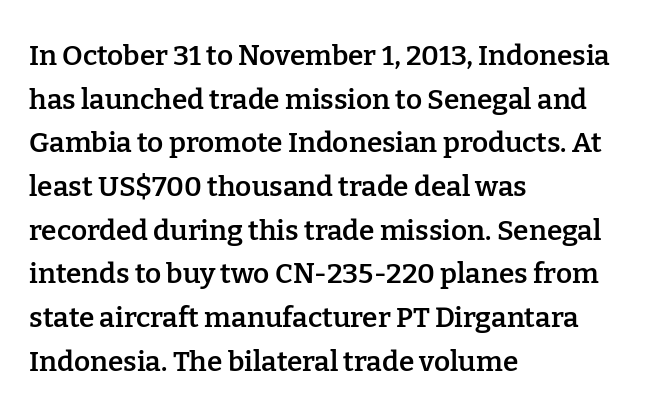
The image shows 28 px semibold serif type, upright; set left-aligned, normal line spacing (1.56x), normal letter spacing, not underlined; low stroke contrast and a medium x-height.
